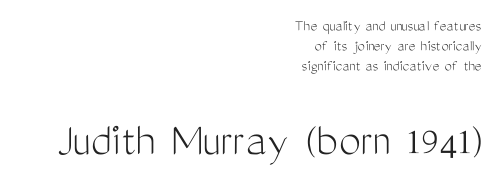
Leading: standard. You could not count columns in this text — the font is proportionally spaced. Which chunk is bigger? The second one — the bottom block dwarfs the top. Nope, not italic — everything's standing straight. The tracking reads as untouched default to a designer's eye. Heft: none added — not bold.
